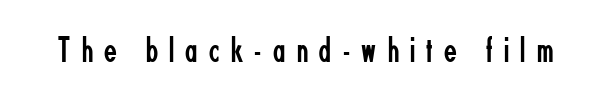
The text was rendered using a sans face with plain stroke endings. Is the type heavy? It reads as light-to-regular instead. In terms of letterspacing, this is a distinctly airy, spread setting. The passage shown is typed in a proportional face where columns would drift. Words float on clear page, feet unadorned. The specimen reads as upright at a glance.
